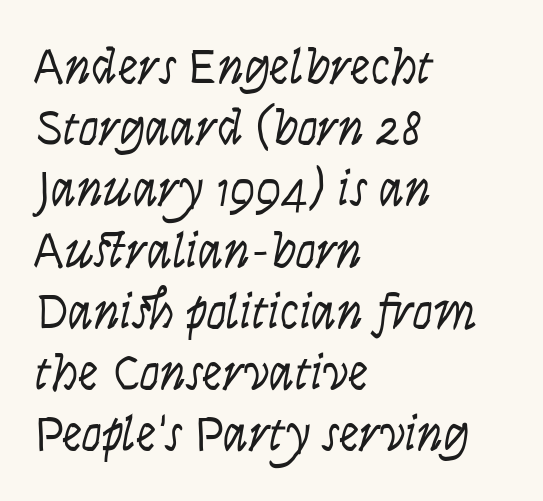
The image shows 51 px light, condensed sans-serif type; set left-aligned, line spacing 1.2x, normal letter spacing, not underlined; low stroke contrast and a large x-height.
